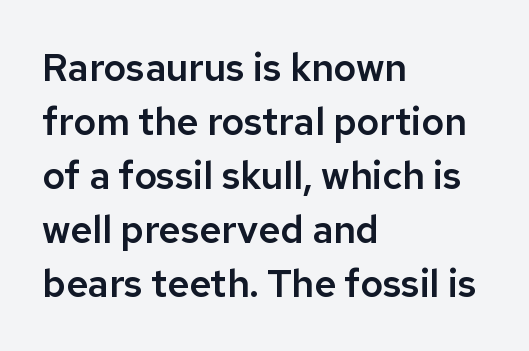
{"serif": "no", "italic": "no", "width": "normal", "stroke_contrast": "low", "x_height": "medium", "monospaced": "no", "underline": "no", "align": "left", "line_spacing": "normal", "line_spacing_ratio": 1.42, "letter_spacing": "normal", "letter_spacing_em": 0.0, "glyph_px": 38}
